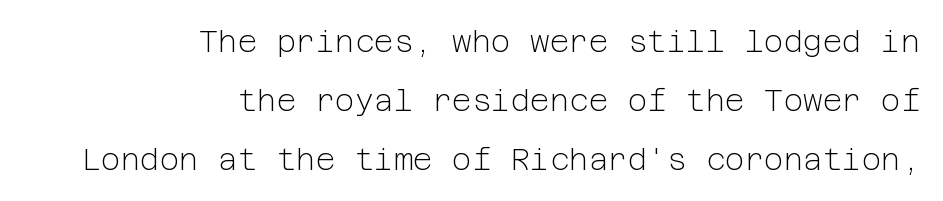
The designer went with a sans here, leaving each stem footless. Casual observation: everything's shoved over to the right. Posture: vertical. No extra ink here — the face is not bold.
